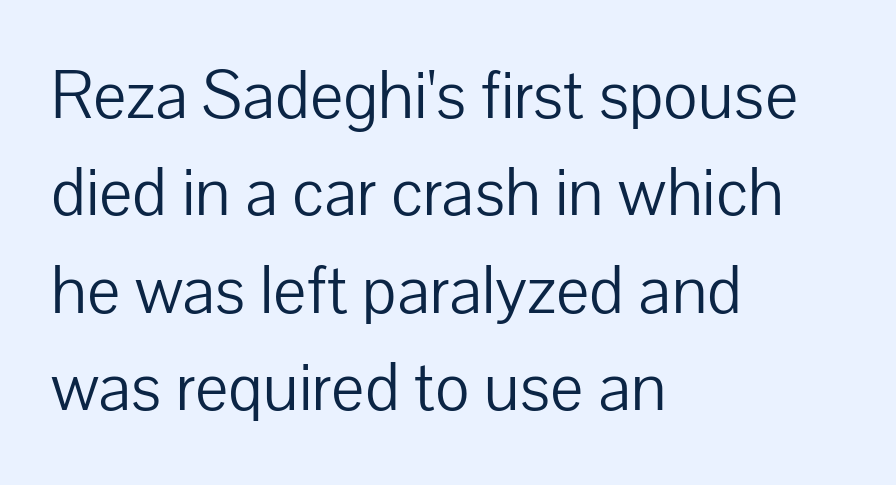
The tracking reads as untouched default to a designer's eye. Letters rest on an invisible, unmarked baseline. A typesetter would call this proportional, since set widths differ per character. The passage shown is typeset with a sans-serif family.
